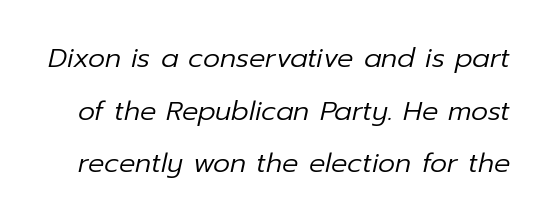
{"italic": "yes", "lean": "right", "slant_degrees": 12, "bold": "no", "underline": "no", "line_spacing": "loose", "line_spacing_ratio": 1.95, "letter_spacing": "normal", "letter_spacing_em": 0.0, "glyph_px": 27}
